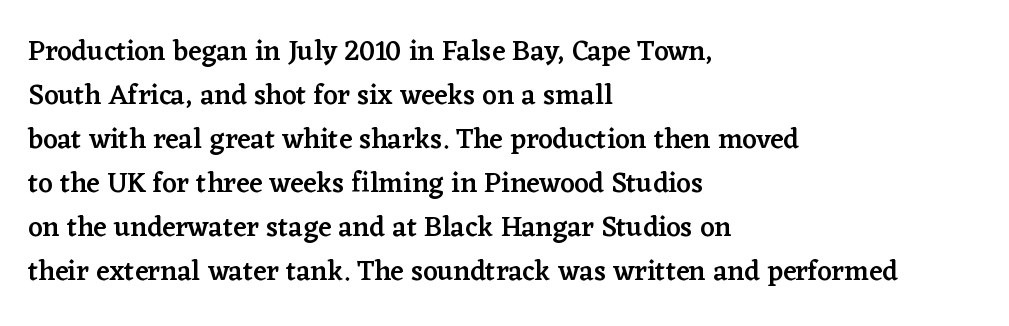
Q: Is the text bold? A: Semi-bold.
Q: Is the text italic (slanted)? A: No, it is upright.
Q: Is the typeface a serif or a sans-serif typeface? A: Serif.
Q: Is the text underlined? A: No.
Q: How is the paragraph aligned? A: Left-aligned.
Q: Is the spacing between letters normal or unusually wide? A: Normal.
Q: Is the spacing between lines tight, normal or loose? A: Normal.
Q: Width (condensed, normal, or wide)? A: Normal.
Q: Stroke contrast? A: Low.
Q: x-height? A: Medium.
Q: Monospaced? A: No.
